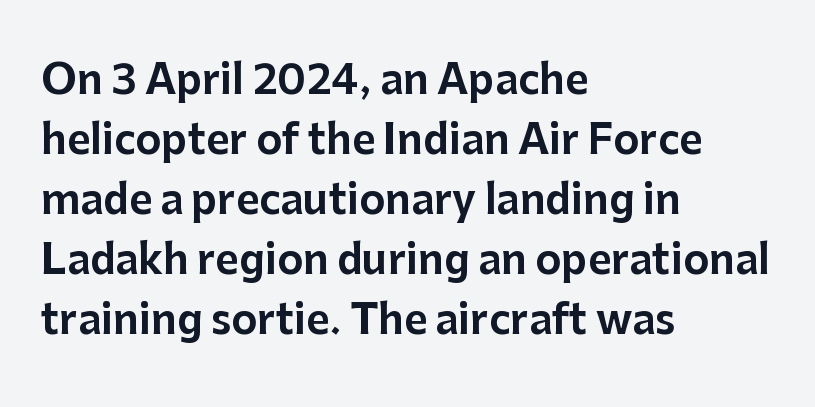
Q: Is the text italic (slanted)? A: No, it is upright.
Q: Is the typeface a serif or a sans-serif typeface? A: Sans-serif.
Q: Is the text underlined? A: No.
Q: How is the paragraph aligned? A: Left-aligned.
Q: Is the spacing between letters normal or unusually wide? A: Normal.
Q: Is the spacing between lines tight, normal or loose? A: Normal.
Q: Width (condensed, normal, or wide)? A: Normal.
Q: Stroke contrast? A: Low.
Q: x-height? A: Medium.
Q: Monospaced? A: No.
